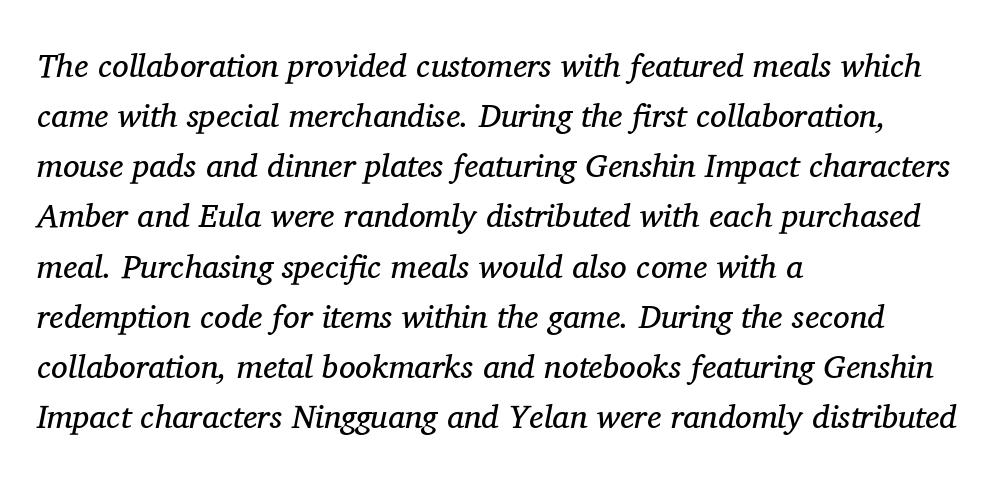
Q: Is the text bold? A: No.
Q: Is the text italic (slanted)? A: Yes, it leans right by about 11 degrees.
Q: Is the typeface a serif or a sans-serif typeface? A: Serif.
Q: Is the text underlined? A: No.
Q: How is the paragraph aligned? A: Left-aligned.
Q: Is the spacing between letters normal or unusually wide? A: Normal.
Q: Is the spacing between lines tight, normal or loose? A: Normal.
Q: Width (condensed, normal, or wide)? A: Normal.
Q: Stroke contrast? A: Medium.
Q: x-height? A: Medium.
Q: Monospaced? A: No.
